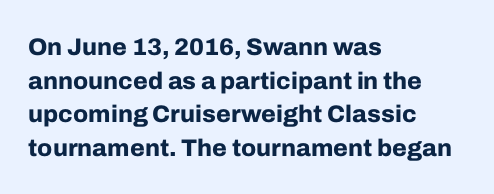
{"italic": "no", "bold": "yes", "underline": "no", "align": "left", "line_spacing": "normal", "line_spacing_ratio": 1.4, "letter_spacing": "normal", "letter_spacing_em": 0.0, "glyph_px": 24}
